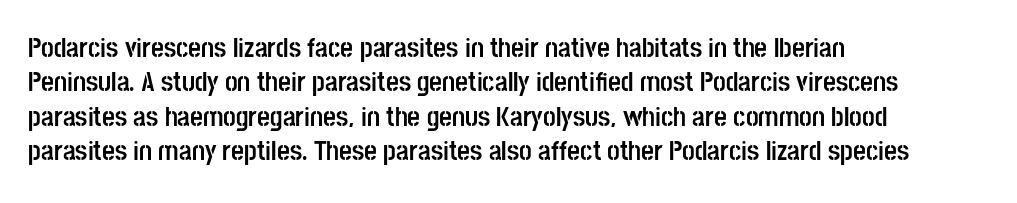
{"serif": "no", "italic": "no", "bold": "yes", "weight": "semibold", "width": "condensed", "stroke_contrast": "low", "x_height": "large", "monospaced": "no", "underline": "no", "align": "left", "line_spacing_ratio": 1.23, "letter_spacing": "normal", "letter_spacing_em": 0.0, "glyph_px": 28}
